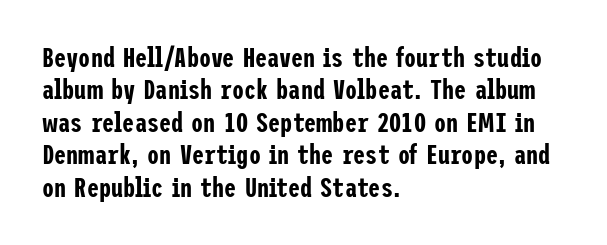
{"italic": "no", "underline": "no", "align": "left", "line_spacing_ratio": 1.2, "letter_spacing": "normal", "letter_spacing_em": 0.0, "glyph_px": 27}
